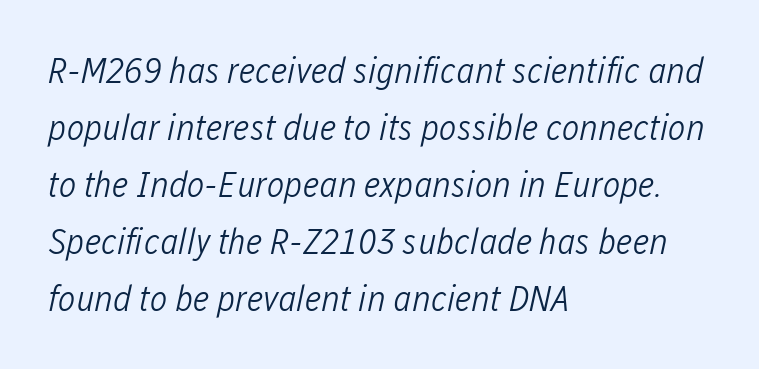
The image shows 37 px light, condensed type, italic (leaning right); set left-aligned, normal line spacing (1.54x), normal letter spacing, not underlined; low stroke contrast and a medium x-height.
